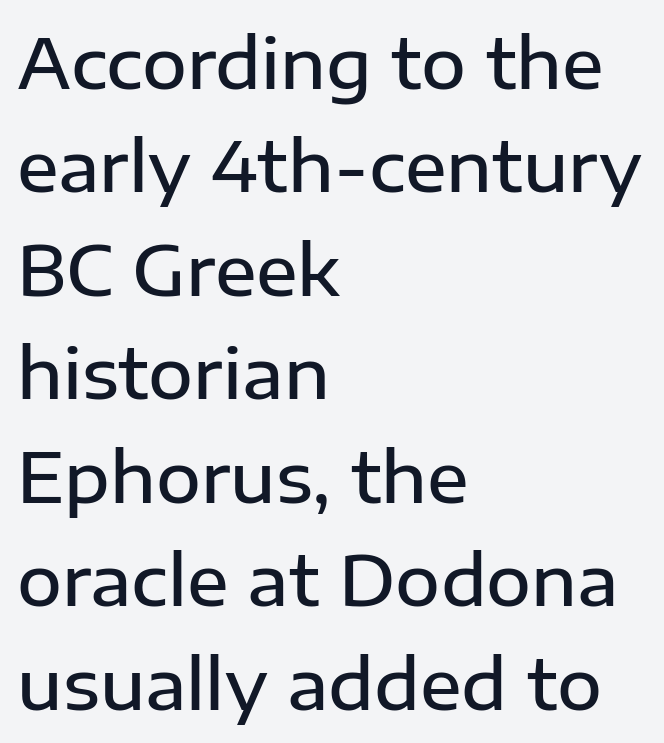
The image shows 69 px semibold sans-serif type, upright; set left-aligned, normal line spacing (1.5x), normal letter spacing, not underlined; low stroke contrast and a medium x-height.
